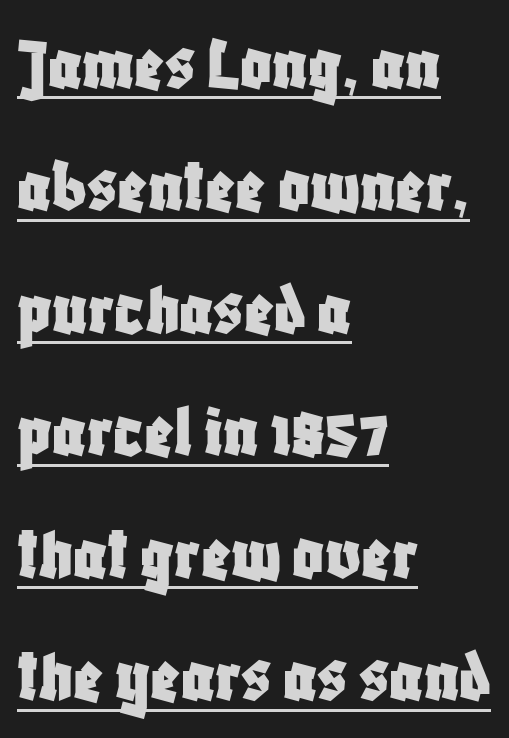
Q: Is the text italic (slanted)? A: No, it is upright.
Q: Is the typeface a serif or a sans-serif typeface? A: Sans-serif.
Q: Is the text underlined? A: Yes.
Q: How is the paragraph aligned? A: Left-aligned.
Q: Is the spacing between letters normal or unusually wide? A: Normal.
Q: Is the spacing between lines tight, normal or loose? A: Normal.
Q: Width (condensed, normal, or wide)? A: Condensed.
Q: Stroke contrast? A: Low.
Q: x-height? A: Large.
Q: Monospaced? A: No.
